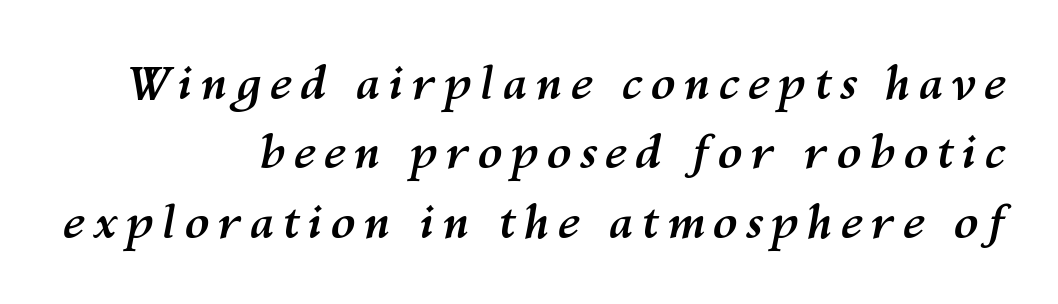
Q: Is the text bold? A: Yes.
Q: Is the text italic (slanted)? A: Yes, it leans right by about 10 degrees.
Q: Is the text underlined? A: No.
Q: How is the paragraph aligned? A: Right-aligned.
Q: Is the spacing between lines tight, normal or loose? A: Normal.
Q: Width (condensed, normal, or wide)? A: Normal.
Q: Stroke contrast? A: Medium.
Q: x-height? A: Medium.
Q: Monospaced? A: No.
